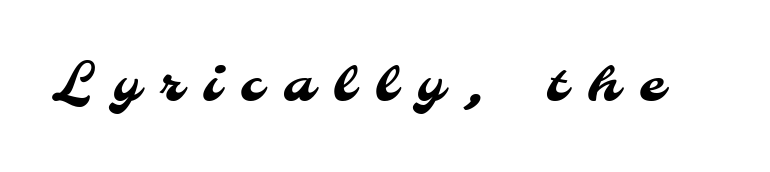
{"serif": "no", "width": "normal", "stroke_contrast": "medium", "x_height": "small", "monospaced": "no", "underline": "no", "letter_spacing": "wide", "letter_spacing_em": 0.4, "glyph_px": 52}
